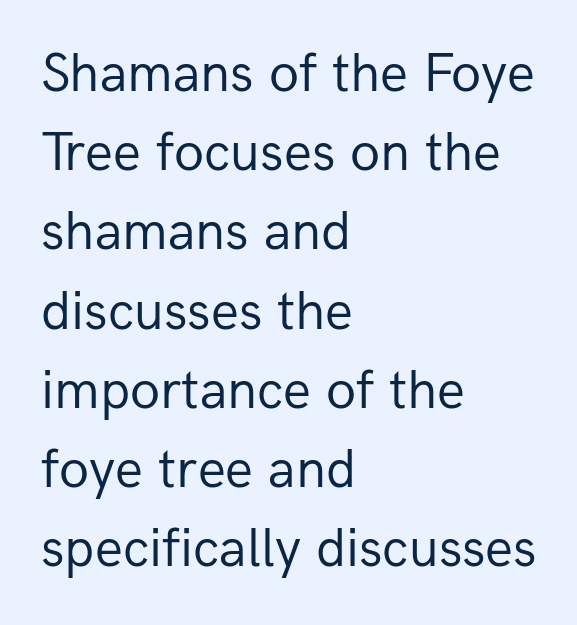
The image shows 55 px regular-weight sans-serif type, upright; set left-aligned, normal line spacing (1.44x), normal letter spacing, not underlined; low stroke contrast and a medium x-height.
